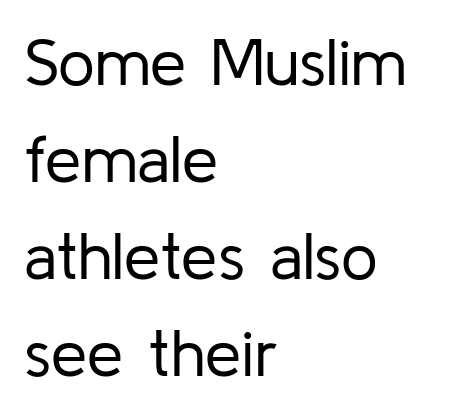
Q: Is the text bold? A: No.
Q: Is the text italic (slanted)? A: No, it is upright.
Q: Is the typeface a serif or a sans-serif typeface? A: Sans-serif.
Q: Is the text underlined? A: No.
Q: How is the paragraph aligned? A: Left-aligned.
Q: Is the spacing between letters normal or unusually wide? A: Normal.
Q: Is the spacing between lines tight, normal or loose? A: Normal.
Q: Width (condensed, normal, or wide)? A: Normal.
Q: Stroke contrast? A: Low.
Q: x-height? A: Medium.
Q: Monospaced? A: No.
